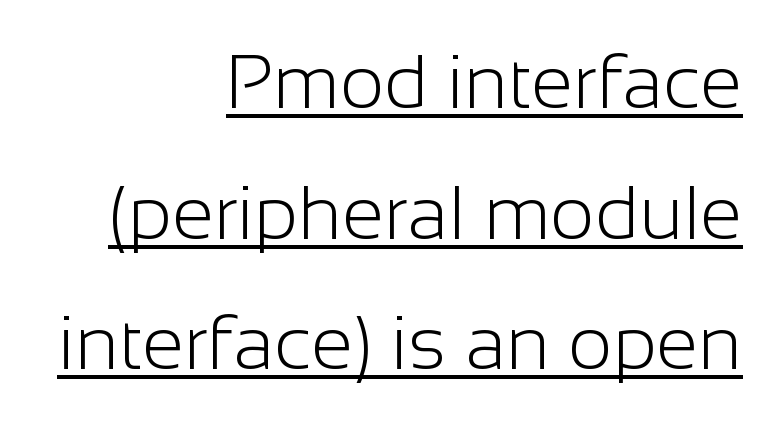
The image shows 76 px light sans-serif type, upright; set right-aligned, line spacing 1.72x, normal letter spacing, underlined; low stroke contrast and a medium x-height.
